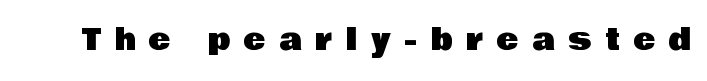
{"serif": "no", "italic": "no", "width": "normal", "stroke_contrast": "low", "x_height": "large", "monospaced": "no", "underline": "no", "letter_spacing": "wide", "letter_spacing_em": 0.48, "glyph_px": 29}
